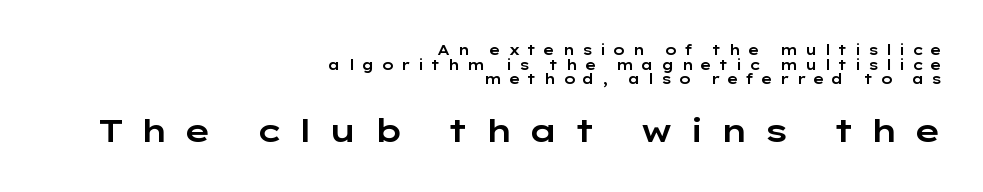
The space directly below the letters is spotless. The passage is arranged like a letterhead date or caption credit — flush right. Notice how the stems are strictly vertical — no italics here. Is this a fixed-width face? No — the glyphs have proportional, varying widths. Stroke terminals: plain, sans-serif.
